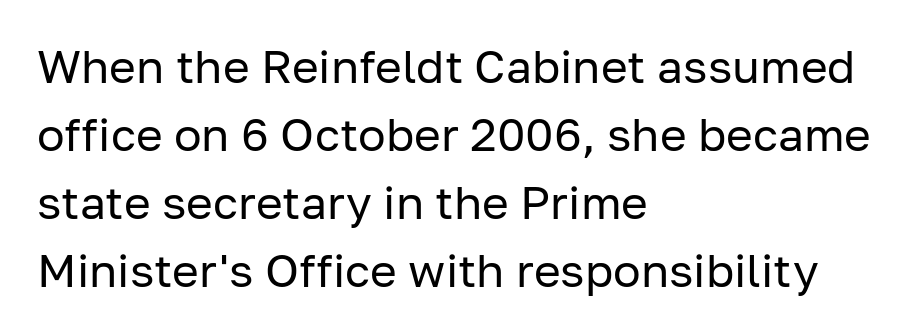
A typesetter would label this face a sans. Italic: no, the glyphs are upright roman. Casual observation: everything's shoved over to the left. A normal amount of white space separates one row of letters from the next. The horizontal fit of the characters is conventional and even. Proportional: the letters do not fall into vertical columns.
